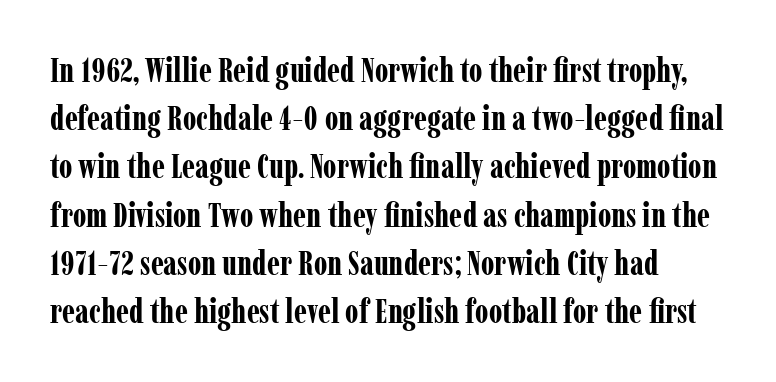
Observe the ordinary spacing: letters are neighbours, not strangers. Stroke thickness is high; the sample reads as a true bold. Underline: absent. The face used here is seriffed, in the tradition of book romans.
